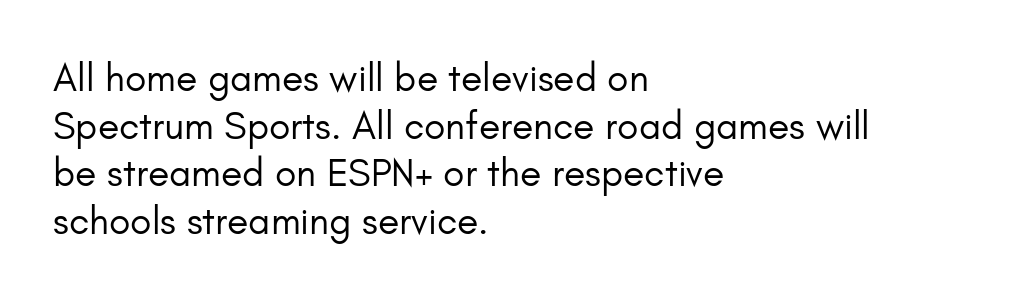
The image shows 39 px regular-weight sans-serif type, upright; set left-aligned, line spacing 1.22x, normal letter spacing, not underlined; low stroke contrast and a small x-height.
